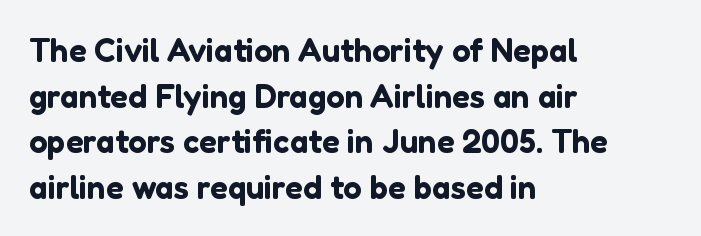
The designer went with a sans here, leaving each stem footless. The setting favours the left margin, as ordinary paragraphs usually do. Regular leading. You could not count columns in this text — the font is proportionally spaced.
